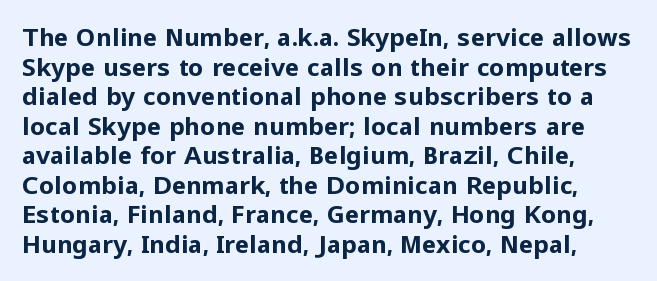
Q: Is the text bold? A: Yes.
Q: Is the text italic (slanted)? A: No, it is upright.
Q: Is the text underlined? A: No.
Q: Is the spacing between letters normal or unusually wide? A: Normal.
